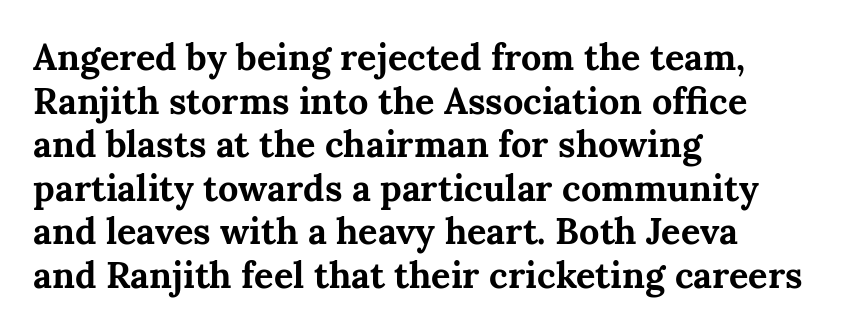
Q: Is the text bold? A: Yes.
Q: Is the text italic (slanted)? A: No, it is upright.
Q: Is the typeface a serif or a sans-serif typeface? A: Serif.
Q: Is the text underlined? A: No.
Q: How is the paragraph aligned? A: Left-aligned.
Q: Is the spacing between letters normal or unusually wide? A: Normal.
Q: Width (condensed, normal, or wide)? A: Normal.
Q: Stroke contrast? A: Medium.
Q: x-height? A: Medium.
Q: Monospaced? A: No.
